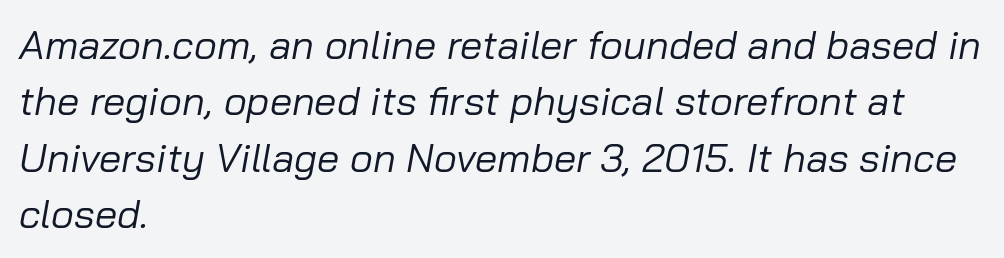
{"italic": "yes", "lean": "right", "slant_degrees": 10, "bold": "no", "weight": "regular", "width": "normal", "stroke_contrast": "low", "x_height": "medium", "monospaced": "no", "underline": "no", "align": "left", "line_spacing": "normal", "line_spacing_ratio": 1.41, "letter_spacing": "normal", "letter_spacing_em": 0.0, "glyph_px": 40}
